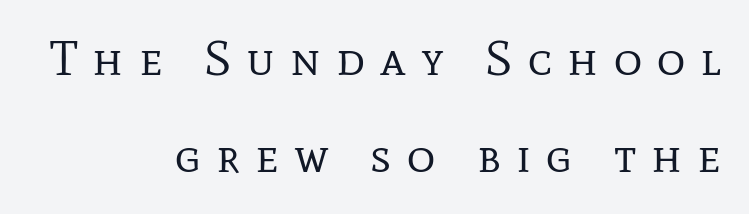
Q: Is the text bold? A: No.
Q: Is the text italic (slanted)? A: No, it is upright.
Q: Is the typeface a serif or a sans-serif typeface? A: Serif.
Q: Is the text underlined? A: No.
Q: How is the paragraph aligned? A: Right-aligned.
Q: Is the spacing between letters normal or unusually wide? A: Unusually wide.
Q: Is the spacing between lines tight, normal or loose? A: Loose.
Q: Width (condensed, normal, or wide)? A: Normal.
Q: Stroke contrast? A: Low.
Q: x-height? A: Medium.
Q: Monospaced? A: No.
